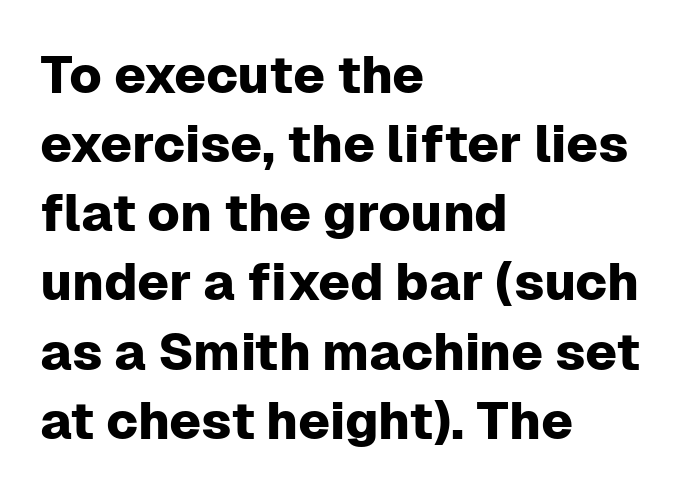
Q: Is the text italic (slanted)? A: No, it is upright.
Q: Is the typeface a serif or a sans-serif typeface? A: Sans-serif.
Q: Is the text underlined? A: No.
Q: How is the paragraph aligned? A: Left-aligned.
Q: Is the spacing between letters normal or unusually wide? A: Normal.
Q: Is the spacing between lines tight, normal or loose? A: Normal.
Q: Width (condensed, normal, or wide)? A: Normal.
Q: Stroke contrast? A: Low.
Q: x-height? A: Medium.
Q: Monospaced? A: No.
